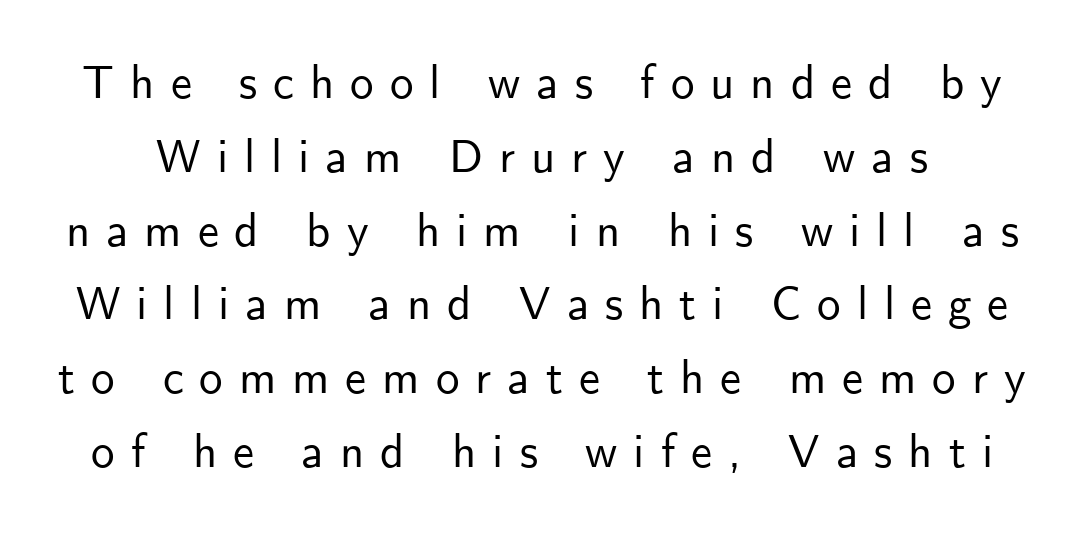
Q: Is the text italic (slanted)? A: No, it is upright.
Q: Is the typeface a serif or a sans-serif typeface? A: Sans-serif.
Q: Is the text underlined? A: No.
Q: Is the spacing between letters normal or unusually wide? A: Unusually wide.
Q: Is the spacing between lines tight, normal or loose? A: Normal.
Q: Width (condensed, normal, or wide)? A: Normal.
Q: Stroke contrast? A: Low.
Q: x-height? A: Small.
Q: Monospaced? A: No.
